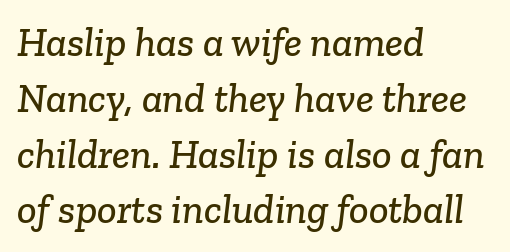
The image shows 41 px serif type; set left-aligned, normal line spacing (1.36x), normal letter spacing, not underlined; low stroke contrast and a medium x-height.
